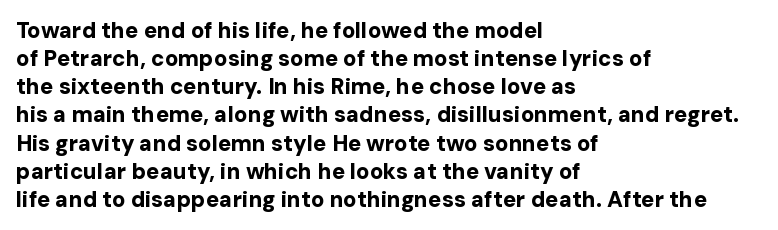
{"italic": "no", "bold": "yes", "underline": "no", "align": "left", "line_spacing": "normal", "line_spacing_ratio": 1.28, "letter_spacing": "normal", "letter_spacing_em": 0.0, "glyph_px": 22}
